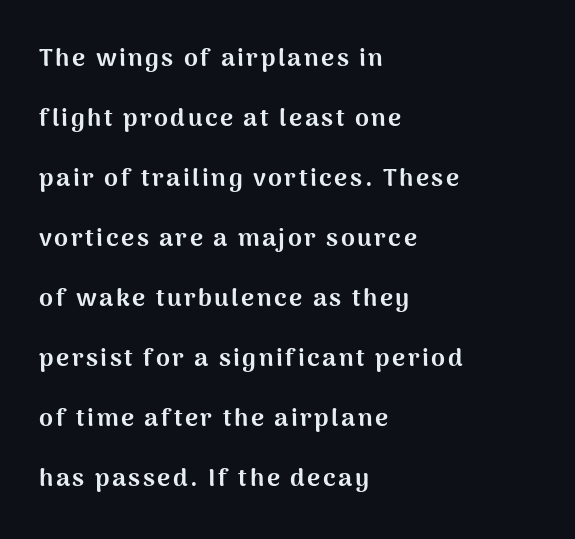
Descender tails drop into unmarked territory. This sample is left-justified, so line endings fall wherever the words run out. These lines carry a lot of weight — the face is fully bold. Widely set lines give the paragraph a tall, airy silhouette. Quick note: not italic, upright.
